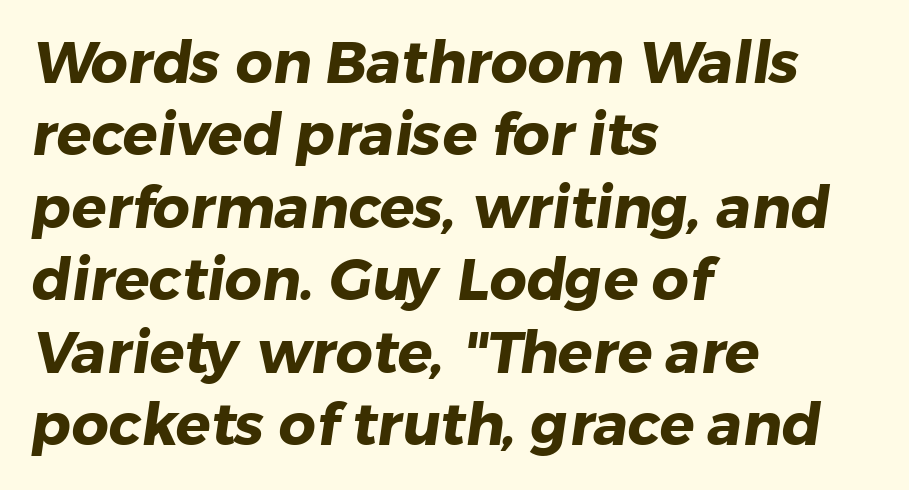
{"serif": "no", "bold": "yes", "weight": "heavy", "width": "normal", "stroke_contrast": "low", "x_height": "medium", "monospaced": "no", "underline": "no", "align": "left", "line_spacing": "normal", "line_spacing_ratio": 1.25, "letter_spacing": "normal", "letter_spacing_em": 0.0, "glyph_px": 58}
